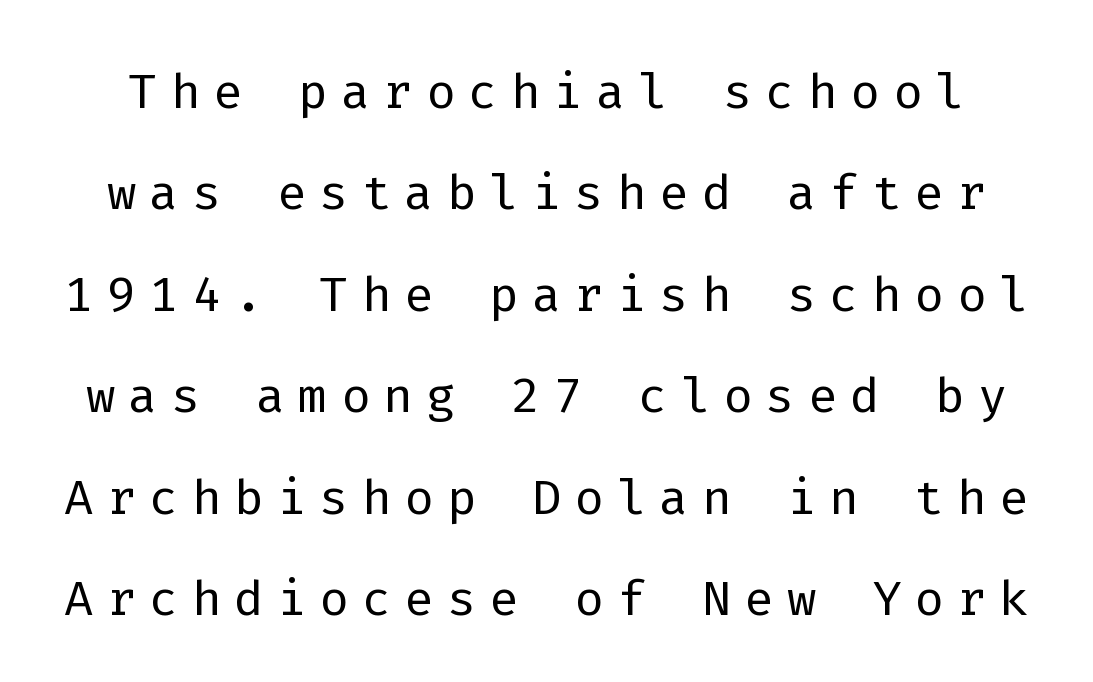
{"serif": "no", "italic": "no", "bold": "no", "weight": "light", "width": "normal", "stroke_contrast": "low", "x_height": "medium", "monospaced": "yes", "underline": "no", "line_spacing": "normal", "line_spacing_ratio": 1.47, "glyph_px": 69}
